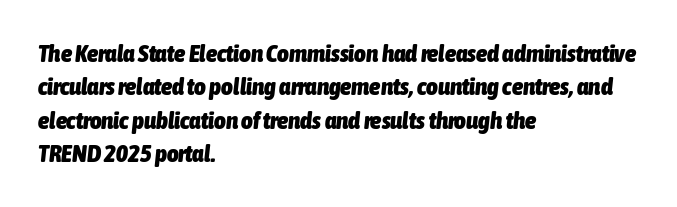
Quick note: underline off. The passage shown stacks its lines at a standard gap. Weight check: bold — yes, fully. Typeset ragged right — the left edge is the straight one. Words appear dense and cohesive because spacing is normal. This is oblique type, the kind used for emphasis or titles.
